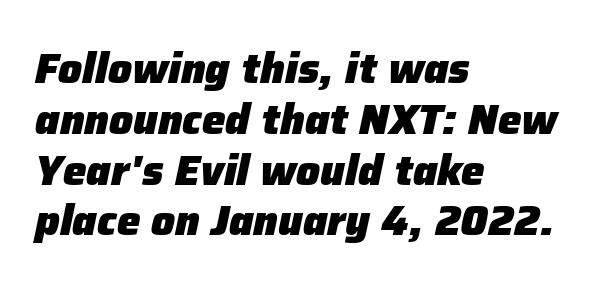
Inter-character spacing is left at the font's built-in metrics. There's an unmistakable incline to the writing here. Layout note: lines flush left. Varying glyph widths throughout — classic text-font behaviour. The strip under each line holds only bare page.
